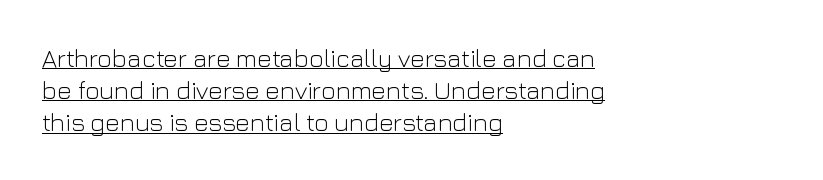
The image shows 25 px text type, upright; set left-aligned, normal line spacing (1.29x), normal letter spacing, underlined.
